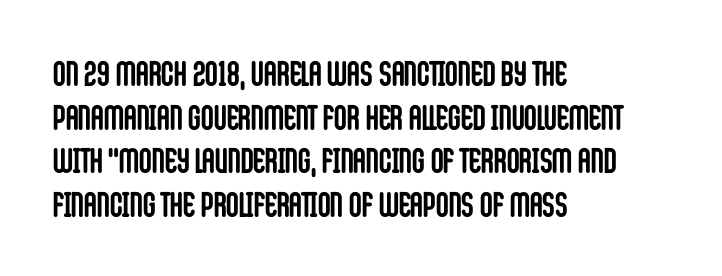
The image shows 35 px semibold, condensed sans-serif type, upright; set left-aligned, normal line spacing (1.25x), normal letter spacing, not underlined; low stroke contrast and a large x-height.
